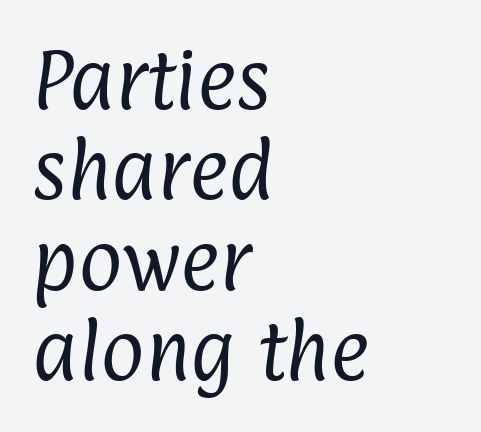
Each letter keeps its own natural width here, so spacing adapts to shape. A bare baseline throughout the passage. Short and long lines alike share a common starting point at left. Does the type have serifs? No, each stem ends abruptly.
